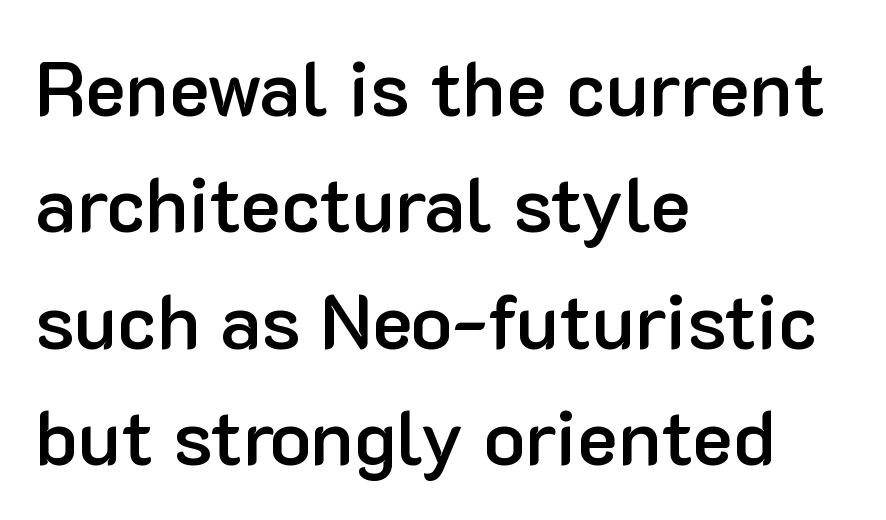
Q: Is the text bold? A: Semi-bold.
Q: Is the text italic (slanted)? A: No, it is upright.
Q: Is the typeface a serif or a sans-serif typeface? A: Sans-serif.
Q: Is the text underlined? A: No.
Q: How is the paragraph aligned? A: Left-aligned.
Q: Is the spacing between letters normal or unusually wide? A: Normal.
Q: Is the spacing between lines tight, normal or loose? A: Normal.
Q: Width (condensed, normal, or wide)? A: Normal.
Q: Stroke contrast? A: Low.
Q: x-height? A: Medium.
Q: Monospaced? A: No.
